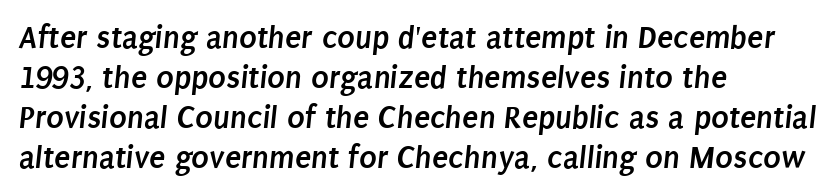
Q: Is the text bold? A: Yes.
Q: Is the typeface a serif or a sans-serif typeface? A: Sans-serif.
Q: Is the text underlined? A: No.
Q: How is the paragraph aligned? A: Left-aligned.
Q: Is the spacing between letters normal or unusually wide? A: Normal.
Q: Width (condensed, normal, or wide)? A: Condensed.
Q: Stroke contrast? A: Low.
Q: x-height? A: Large.
Q: Monospaced? A: No.
